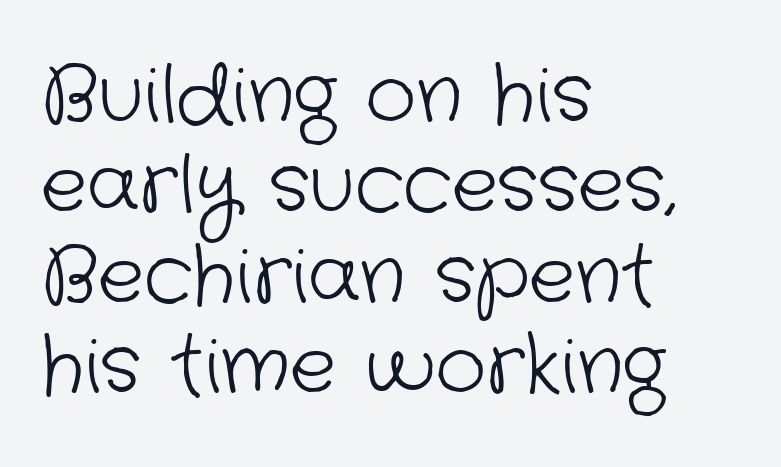
{"serif": "no", "bold": "no", "weight": "light", "width": "normal", "stroke_contrast": "low", "x_height": "medium", "monospaced": "no", "underline": "no", "align": "left", "line_spacing_ratio": 1.16, "letter_spacing": "normal", "letter_spacing_em": 0.0, "glyph_px": 78}
